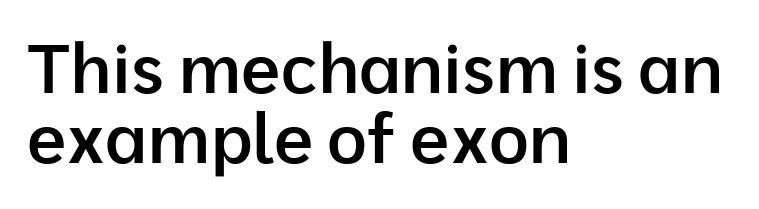
The image shows 69 px semibold sans-serif type, upright; set left-aligned, tight line spacing (1.02x), normal letter spacing, not underlined; low stroke contrast and a medium x-height.
